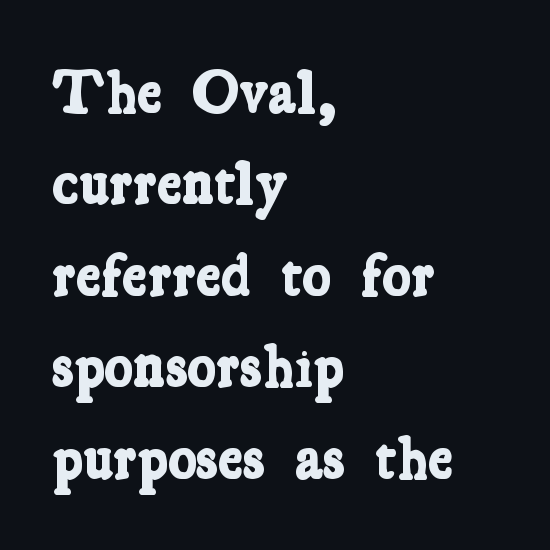
The image shows 61 px bold, condensed serif type; set left-aligned, normal line spacing (1.5x), normal letter spacing, not underlined; low stroke contrast and a medium x-height.
